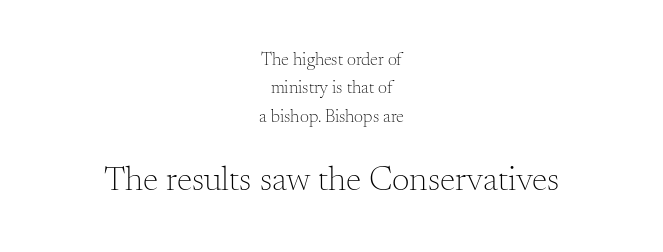
Q: Is the text bold? A: No.
Q: Is the text italic (slanted)? A: No, it is upright.
Q: Is the typeface a serif or a sans-serif typeface? A: Serif.
Q: Is the text underlined? A: No.
Q: How is the paragraph aligned? A: Centered.
Q: Is the spacing between letters normal or unusually wide? A: Normal.
Q: Is the spacing between lines tight, normal or loose? A: Normal.
Q: Which block of text is set in a larger size, the first (top) or the second (bottom)? A: The second (bottom) one.
Q: Width (condensed, normal, or wide)? A: Normal.
Q: Stroke contrast? A: Medium.
Q: x-height? A: Small.
Q: Monospaced? A: No.
